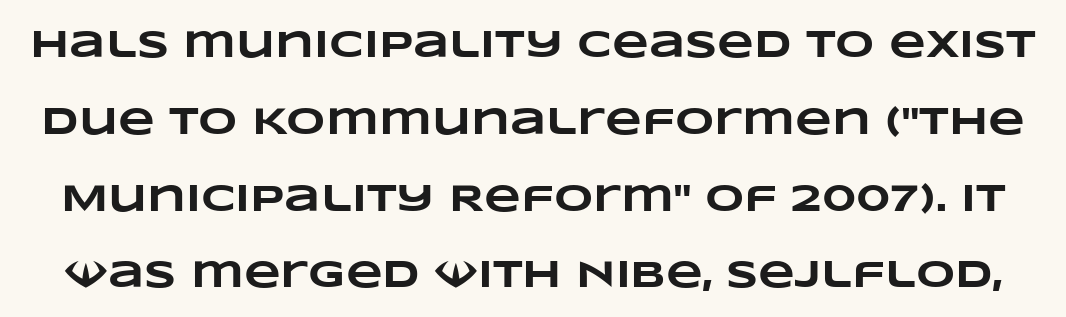
The image shows 38 px heavy, wide type; set loose line spacing (2.02x), normal letter spacing, not underlined; low stroke contrast and a large x-height.
